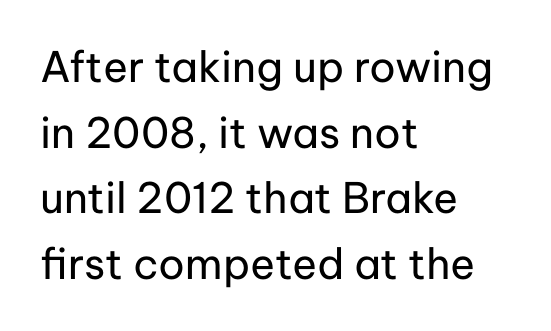
The leading is moderate, giving the passage an even texture. All the whitespace from short lines collects on the right. The strip under each line holds only bare page. Unlike italic type, these characters show no tilt at all.
